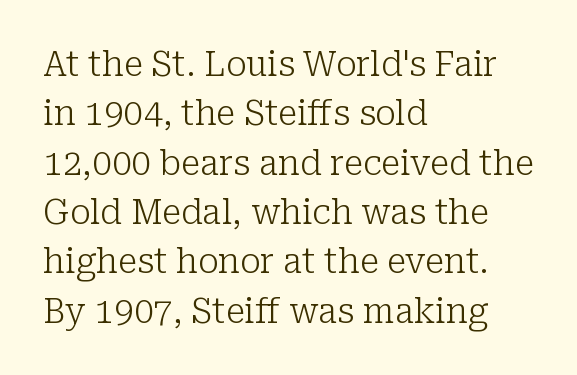
Serifs: yes, visible at the terminals of the letterforms. The vertical gap from one line to the next is medium. Which margin do the lines hug? The left one — the right edge is uneven. The foot of each line stays bare and open. Here the glyphs are tracked normally, forming tight word shapes.
